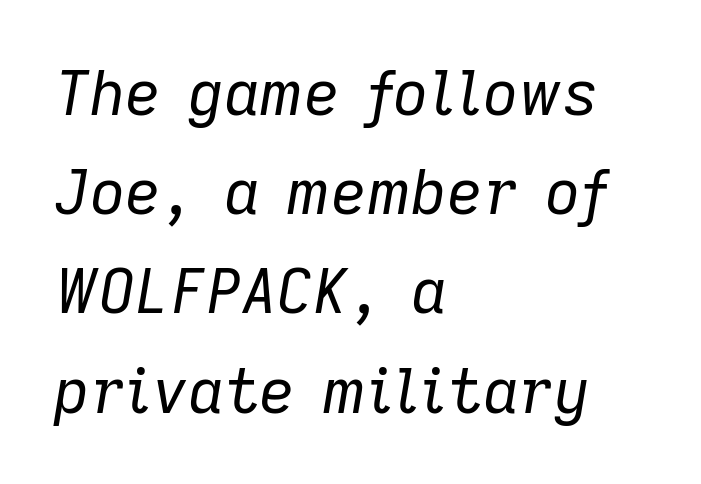
{"italic": "yes", "lean": "right", "slant_degrees": 9, "bold": "no", "weight": "regular", "width": "normal", "stroke_contrast": "low", "x_height": "medium", "monospaced": "no", "underline": "no", "align": "left", "line_spacing": "normal", "line_spacing_ratio": 1.6, "letter_spacing": "normal", "letter_spacing_em": 0.0, "glyph_px": 62}
